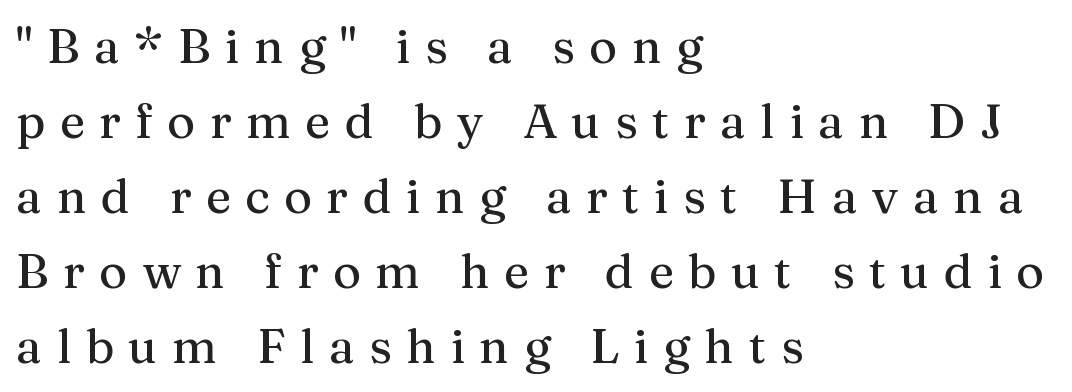
Q: Is the text italic (slanted)? A: No, it is upright.
Q: Is the typeface a serif or a sans-serif typeface? A: Serif.
Q: Is the text underlined? A: No.
Q: How is the paragraph aligned? A: Left-aligned.
Q: Is the spacing between letters normal or unusually wide? A: Unusually wide.
Q: Is the spacing between lines tight, normal or loose? A: Normal.
Q: Width (condensed, normal, or wide)? A: Normal.
Q: Stroke contrast? A: Medium.
Q: x-height? A: Medium.
Q: Monospaced? A: No.
